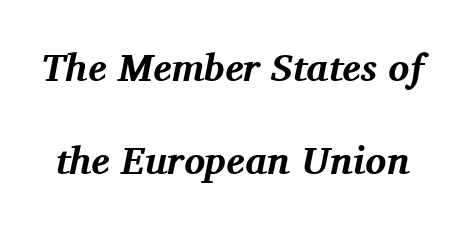
The image shows 39 px bold serif type, italic (leaning right); set loose line spacing (2.38x), normal letter spacing, not underlined; medium stroke contrast and a medium x-height.
